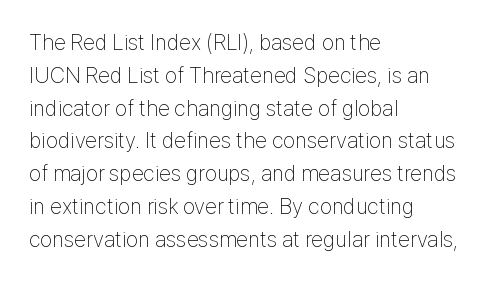
Q: Is the text bold? A: No.
Q: Is the text italic (slanted)? A: No, it is upright.
Q: Is the text underlined? A: No.
Q: How is the paragraph aligned? A: Left-aligned.
Q: Is the spacing between letters normal or unusually wide? A: Normal.
Q: Is the spacing between lines tight, normal or loose? A: Normal.
